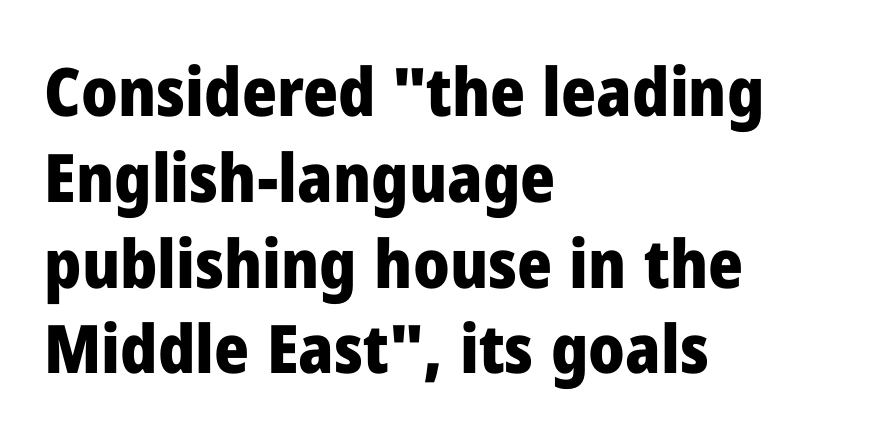
{"serif": "no", "italic": "no", "bold": "yes", "weight": "heavy", "width": "normal", "stroke_contrast": "low", "x_height": "medium", "monospaced": "no", "underline": "no", "align": "left", "line_spacing": "normal", "line_spacing_ratio": 1.28, "letter_spacing": "normal", "letter_spacing_em": 0.0, "glyph_px": 67}
